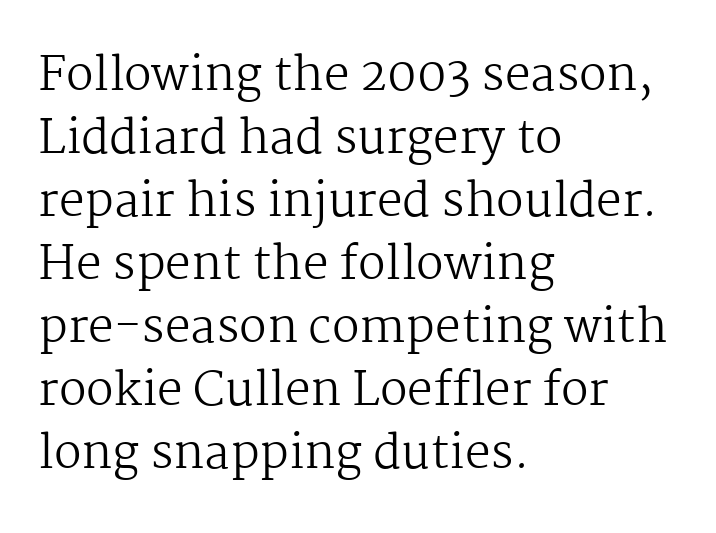
Is the type heavy? It reads as light-to-regular instead. The letters advance in unequal steps, a hallmark of proportional type. A student would call this left alignment; a typographer would say flush left, rag right. Observe the ordinary spacing: letters are neighbours, not strangers.
